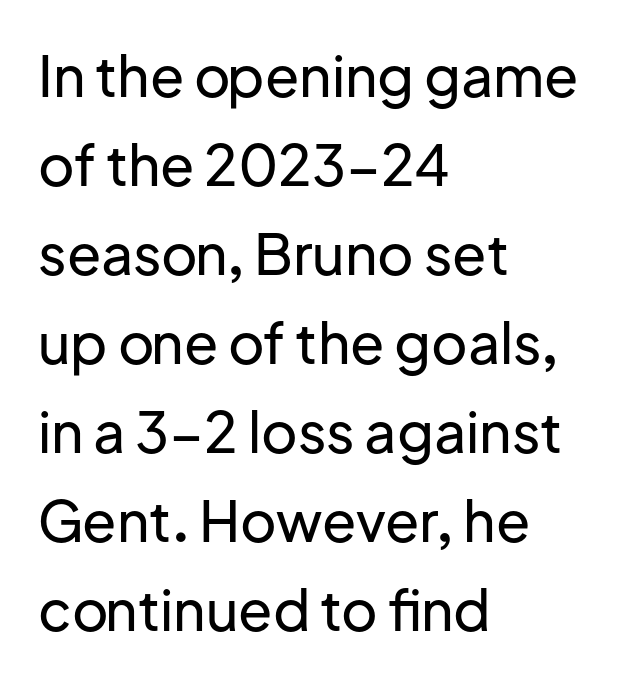
The image shows 56 px sans-serif type, upright; set left-aligned, normal line spacing (1.59x), normal letter spacing, not underlined; low stroke contrast and a medium x-height.
